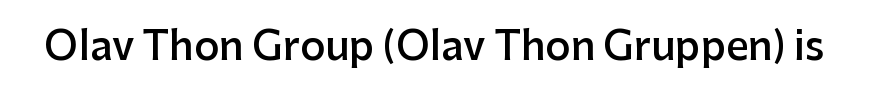
A typesetter would mark this as roman, not italic. The glyphs are unaccompanied by any horizontal stroke below them. Looks like regular typesetting: each glyph gets only the width it needs. There is no visible air inserted between adjacent glyphs. In terms of weight, the rendering is demibold, just under bold.
